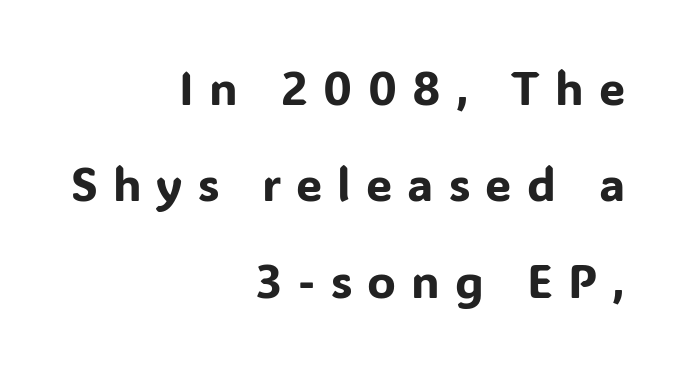
The image shows 47 px sans-serif type, upright; set right-aligned, loose line spacing (2.05x), unusually wide letter spacing (+0.32 em), not underlined; low stroke contrast and a medium x-height.
